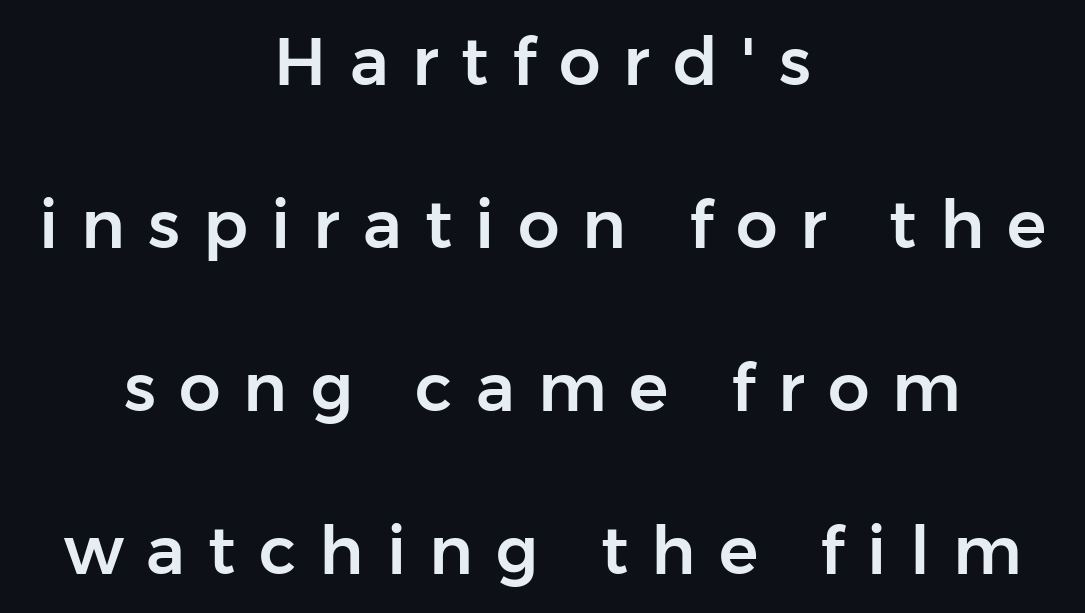
{"serif": "no", "italic": "no", "width": "normal", "stroke_contrast": "low", "x_height": "medium", "monospaced": "no", "underline": "no", "align": "center", "line_spacing": "loose", "line_spacing_ratio": 2.47, "letter_spacing": "wide", "letter_spacing_em": 0.35, "glyph_px": 66}
